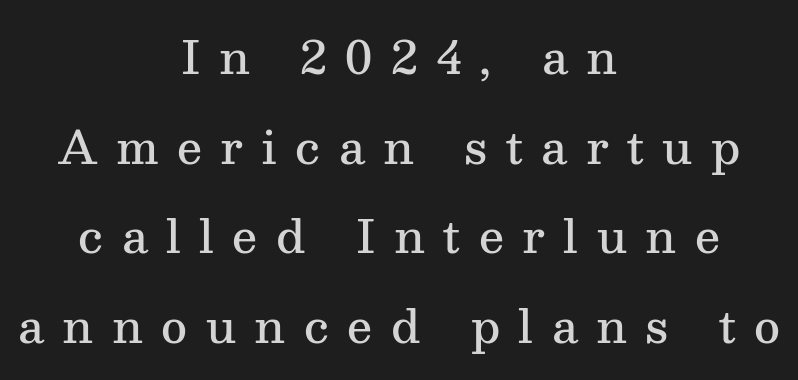
I'd call this a serif setting — the letters wear small feet. Centered paragraph, ragged on both sides. The line-height multiplier appears high, well above default. It's the straight-up-and-down kind of type. The letters advance in unequal steps, a hallmark of proportional type.
